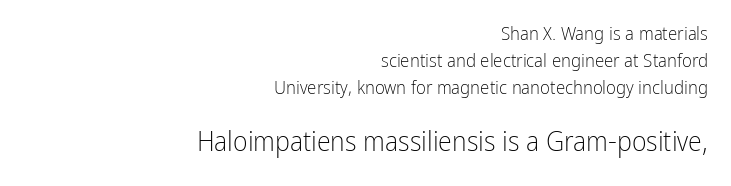
The image shows 28 px light, condensed sans-serif type, upright; set right-aligned, normal line spacing (1.42x), normal letter spacing, not underlined; the second (bottom) block is 1.47x larger; low stroke contrast and a medium x-height.
